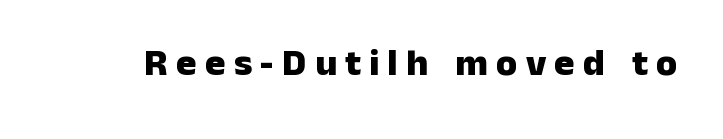
Q: Is the text bold? A: Yes.
Q: Is the text italic (slanted)? A: No, it is upright.
Q: Is the typeface a serif or a sans-serif typeface? A: Sans-serif.
Q: Is the text underlined? A: No.
Q: Is the spacing between letters normal or unusually wide? A: Unusually wide.
Q: Width (condensed, normal, or wide)? A: Normal.
Q: Stroke contrast? A: Low.
Q: x-height? A: Medium.
Q: Monospaced? A: No.
